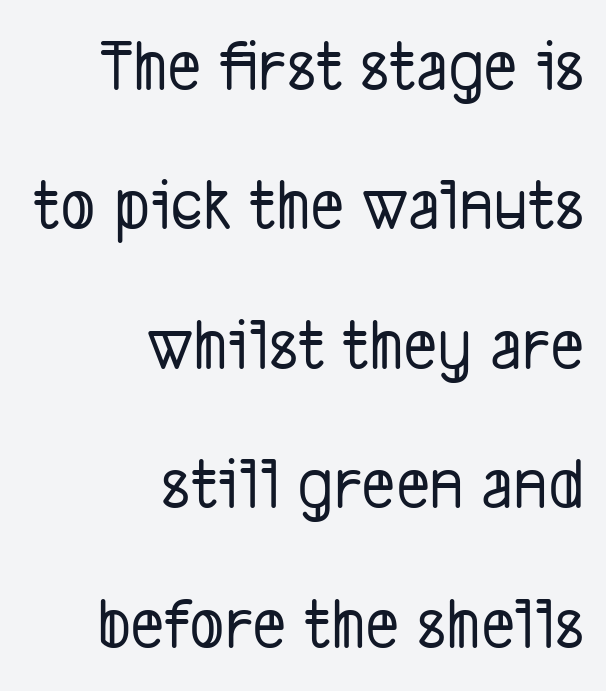
Does the leading feel generous? Absolutely, it's lavish. The line texture is even and compact thanks to regular tracking. Teacher's note: observe the even right margin — that is flush-right alignment. Nobody drew a line under any word here. The typeface chosen for these lines omits serifs.
